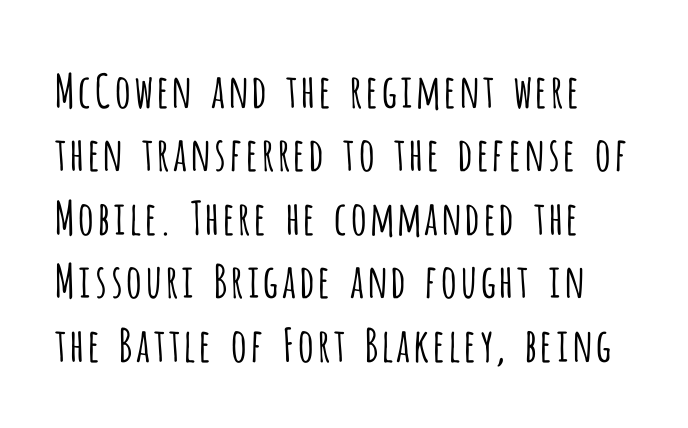
Short note: letters normally spaced. The passage shown is typed in a proportional face where columns would drift. The typography opts for an upright posture over an oblique one. Rule under the text: the space is simply empty.
